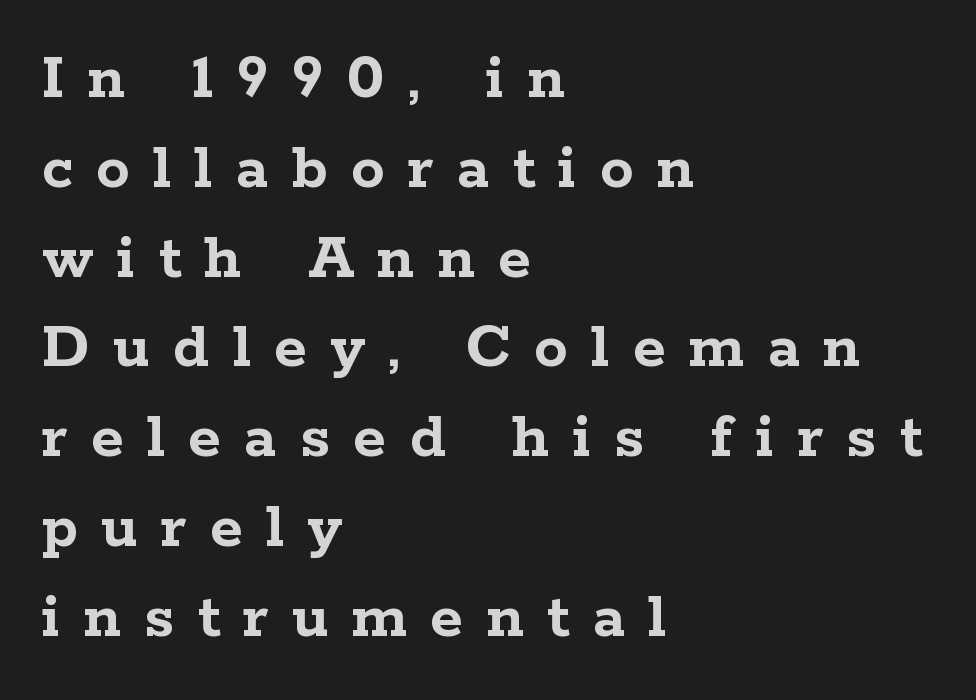
Q: Is the text bold? A: Yes.
Q: Is the text italic (slanted)? A: No, it is upright.
Q: Is the typeface a serif or a sans-serif typeface? A: Serif.
Q: Is the text underlined? A: No.
Q: How is the paragraph aligned? A: Left-aligned.
Q: Is the spacing between letters normal or unusually wide? A: Unusually wide.
Q: Is the spacing between lines tight, normal or loose? A: Normal.
Q: Width (condensed, normal, or wide)? A: Wide.
Q: Stroke contrast? A: Low.
Q: x-height? A: Medium.
Q: Monospaced? A: No.
